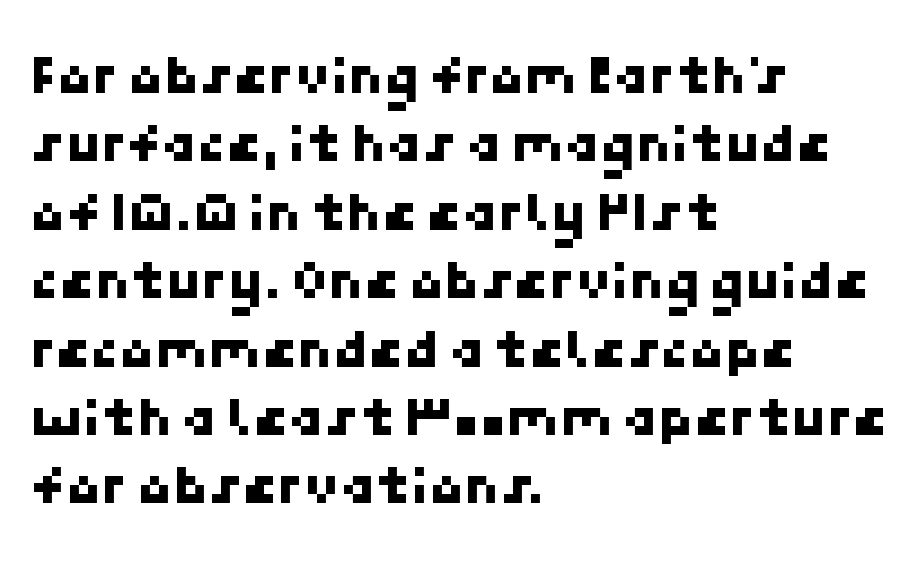
The image shows 57 px sans-serif type; set left-aligned, line spacing 1.2x, normal letter spacing, not underlined; low stroke contrast and a medium x-height.
